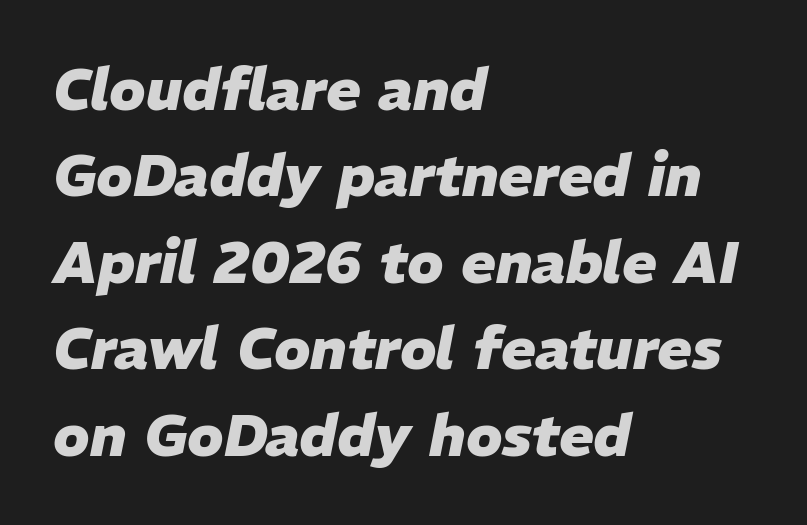
{"italic": "yes", "lean": "right", "slant_degrees": 11, "bold": "yes", "weight": "heavy", "width": "normal", "stroke_contrast": "low", "x_height": "medium", "monospaced": "no", "underline": "no", "align": "left", "line_spacing": "normal", "line_spacing_ratio": 1.49, "letter_spacing": "normal", "letter_spacing_em": 0.0, "glyph_px": 58}
